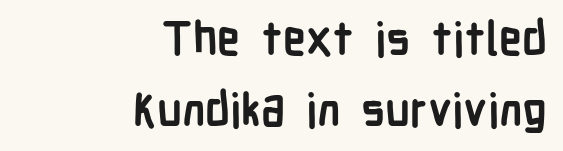
{"serif": "no", "italic": "no", "bold": "yes", "weight": "semibold", "width": "condensed", "stroke_contrast": "low", "x_height": "medium", "monospaced": "no", "underline": "no", "align": "right", "line_spacing": "normal", "line_spacing_ratio": 1.55, "letter_spacing": "normal", "letter_spacing_em": 0.0, "glyph_px": 46}
